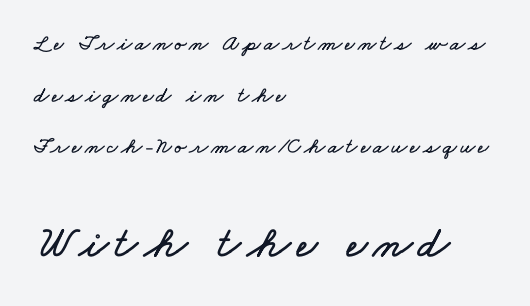
The image shows 45 px wide type; set left-aligned, loose line spacing (2.35x), not underlined; the second (bottom) block is 2.05x larger; low stroke contrast and a small x-height.
